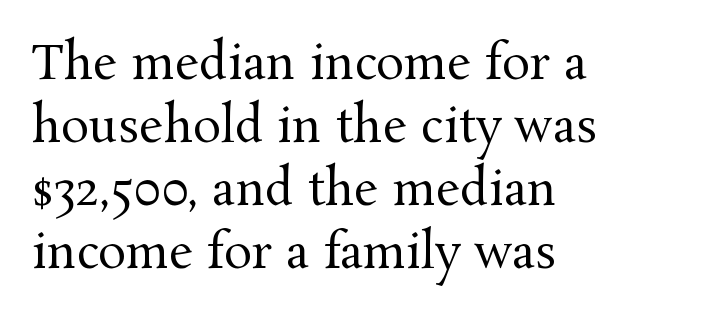
Is this a heavy cut? Hardly; it is regular or lighter. Vertical spacing — default. Tracking value appears to be zero — textbook default spacing. Check where the strokes stop: tiny serifs finish them off. Is this a fixed-width face? No — the glyphs have proportional, varying widths. Descender tails drop into unmarked territory.
